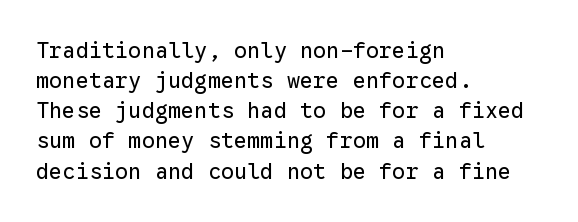
{"italic": "no", "bold": "no", "underline": "no", "align": "left", "line_spacing": "normal", "line_spacing_ratio": 1.37, "letter_spacing": "normal", "letter_spacing_em": 0.0, "glyph_px": 22}
